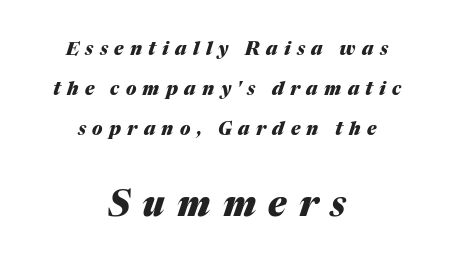
Q: Is the text bold? A: Yes.
Q: Is the text italic (slanted)? A: Yes, it leans right by about 17 degrees.
Q: Is the text underlined? A: No.
Q: How is the paragraph aligned? A: Centered.
Q: Is the spacing between letters normal or unusually wide? A: Unusually wide.
Q: Is the spacing between lines tight, normal or loose? A: Loose.
Q: Which block of text is set in a larger size, the first (top) or the second (bottom)? A: The second (bottom) one.
Q: Width (condensed, normal, or wide)? A: Normal.
Q: Stroke contrast? A: Medium.
Q: x-height? A: Medium.
Q: Monospaced? A: No.
